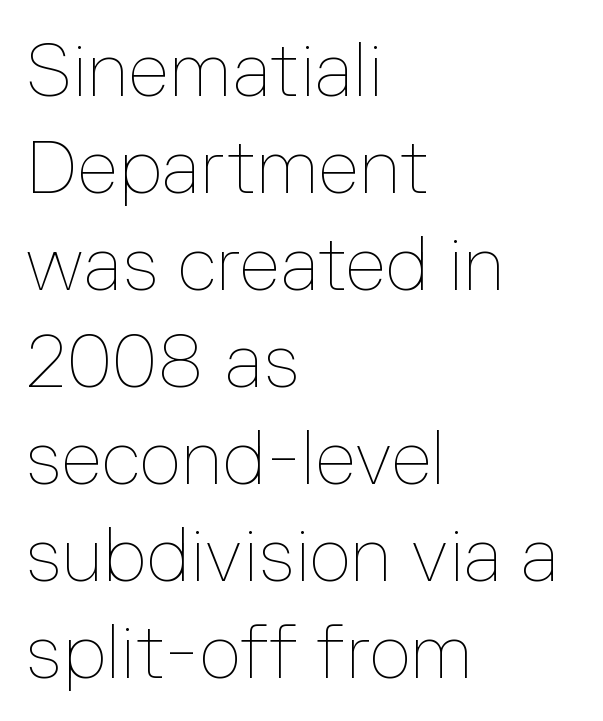
{"italic": "no", "bold": "no", "weight": "thin", "width": "normal", "stroke_contrast": "low", "x_height": "medium", "monospaced": "no", "underline": "no", "align": "left", "line_spacing": "normal", "line_spacing_ratio": 1.31, "letter_spacing": "normal", "letter_spacing_em": 0.0, "glyph_px": 74}
